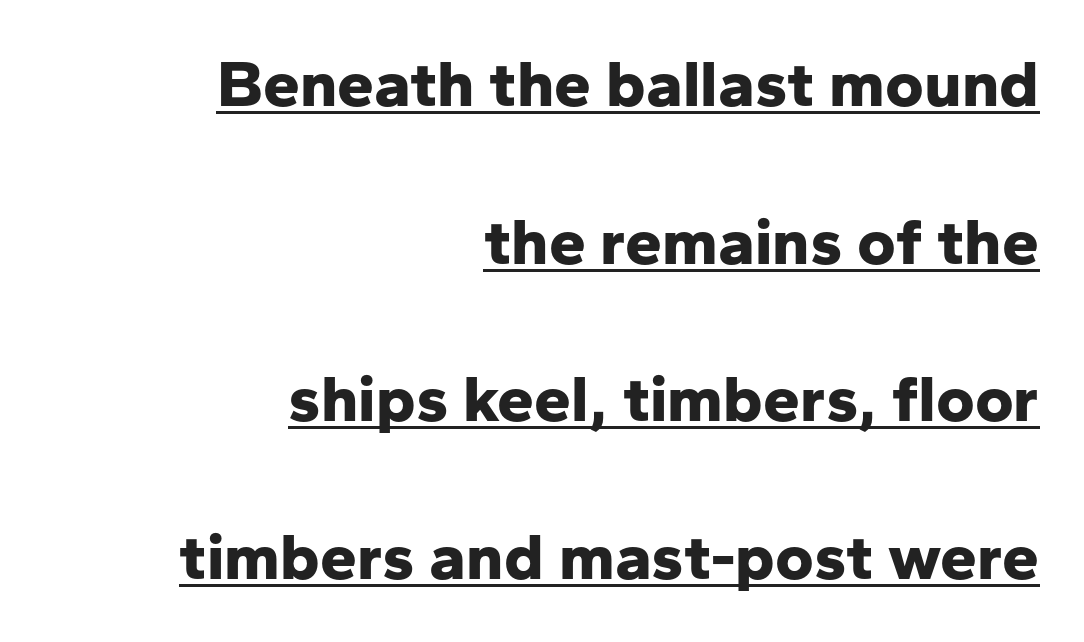
Where is the straight margin? On the right. These lines keep a tight, regular rhythm from letter to letter. The letters stand straight up with perfectly vertical stems. Strokes here are thick enough to call this a true bold. You can tell from the bare stems that sans-serif type was used.
